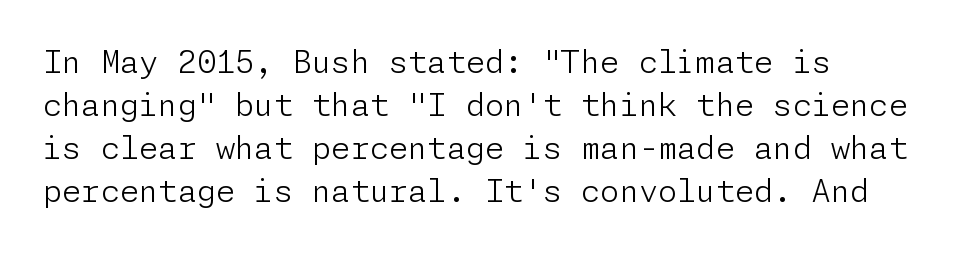
Q: Is the text bold? A: No.
Q: Is the text italic (slanted)? A: No, it is upright.
Q: Is the typeface a serif or a sans-serif typeface? A: Sans-serif.
Q: Is the text underlined? A: No.
Q: Is the spacing between letters normal or unusually wide? A: Normal.
Q: Is the spacing between lines tight, normal or loose? A: Normal.
Q: Width (condensed, normal, or wide)? A: Normal.
Q: Stroke contrast? A: Low.
Q: x-height? A: Medium.
